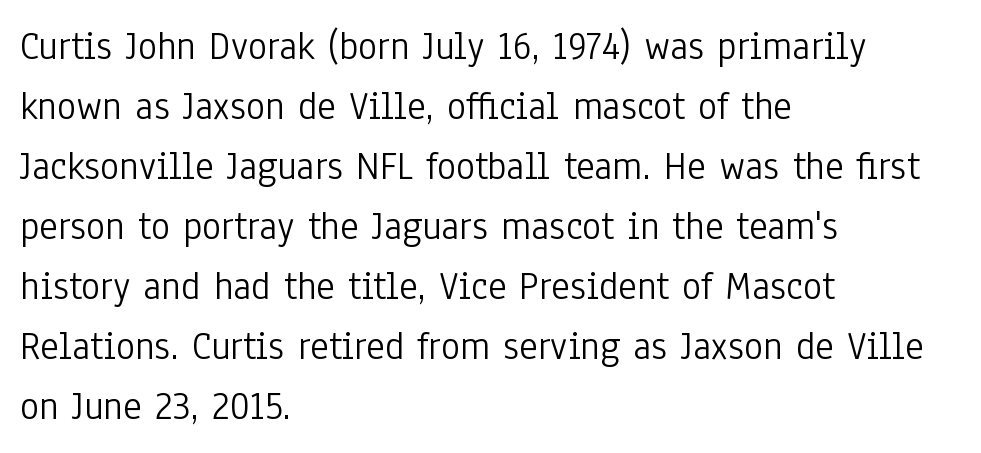
The rendering uses natural spacing where letterforms have individual widths. Designer's note — italics off, roman on. Every row of glyphs begins at an identical x-position on the left. Rule under the text: the space is simply empty. The strokes carry an ordinary text weight at most.
